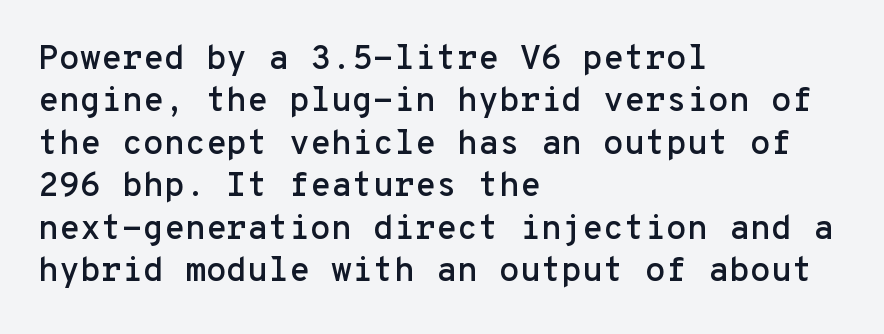
Stroke terminals: plain, sans-serif. Rendered with straight, roman letterforms. Each new line begins a customary step beneath the previous one. The passage shown is typed in a monospace face where columns stay perfectly aligned. The area under the type is left untouched.
